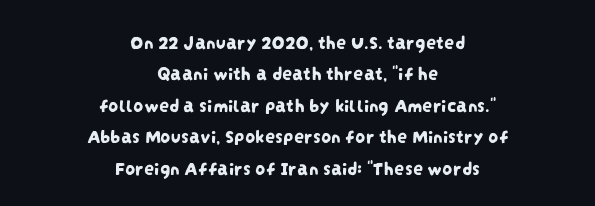
{"underline": "no", "align": "center", "line_spacing": "normal", "line_spacing_ratio": 1.57, "letter_spacing": "normal", "letter_spacing_em": 0.0, "glyph_px": 20}
